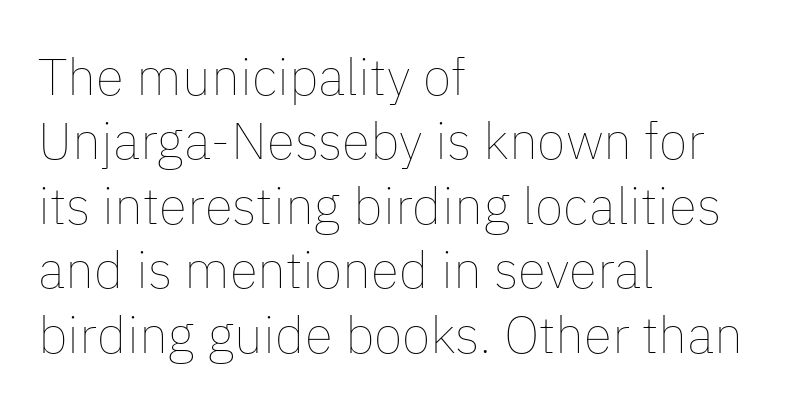
{"italic": "no", "bold": "no", "weight": "thin", "width": "normal", "stroke_contrast": "low", "x_height": "medium", "monospaced": "no", "underline": "no", "align": "left", "line_spacing_ratio": 1.24, "letter_spacing": "normal", "letter_spacing_em": 0.0, "glyph_px": 52}
